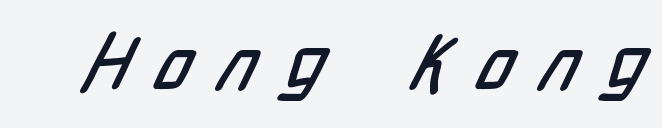
Q: Is the typeface a serif or a sans-serif typeface? A: Sans-serif.
Q: Is the text underlined? A: No.
Q: Is the spacing between letters normal or unusually wide? A: Unusually wide.
Q: Width (condensed, normal, or wide)? A: Condensed.
Q: Stroke contrast? A: Low.
Q: x-height? A: Medium.
Q: Monospaced? A: No.
